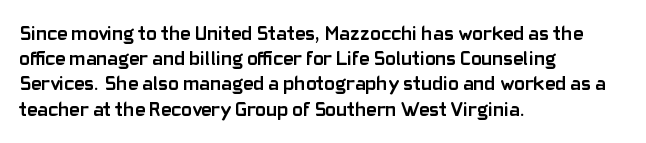
Q: Is the text bold? A: Yes.
Q: Is the text italic (slanted)? A: No, it is upright.
Q: Is the text underlined? A: No.
Q: How is the paragraph aligned? A: Left-aligned.
Q: Is the spacing between letters normal or unusually wide? A: Normal.
Q: Is the spacing between lines tight, normal or loose? A: Normal.
